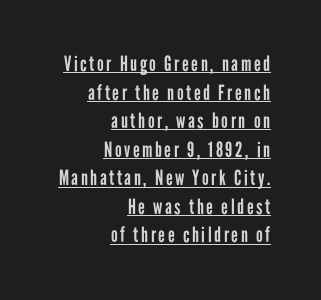
{"italic": "no", "bold": "no", "underline": "yes", "align": "right", "line_spacing": "normal", "line_spacing_ratio": 1.36, "glyph_px": 21}
